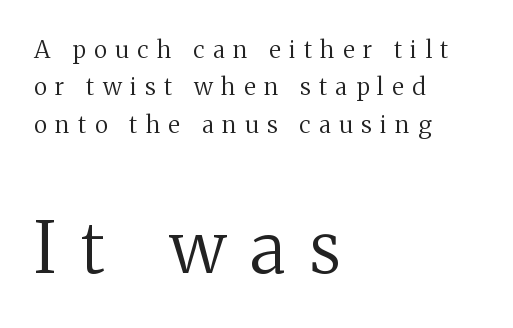
The image shows 71 px regular-weight serif type, upright; set left-aligned, normal line spacing (1.56x), unusually wide letter spacing (+0.35 em), not underlined; the second (bottom) block is 2.96x larger; medium stroke contrast and a medium x-height.
